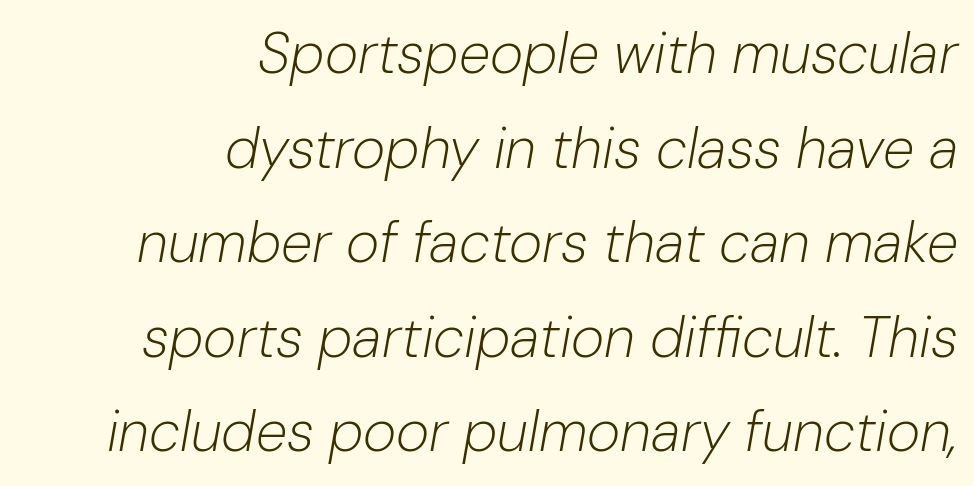
Q: Is the text bold? A: No.
Q: Is the text italic (slanted)? A: Yes, it leans right by about 10 degrees.
Q: Is the text underlined? A: No.
Q: How is the paragraph aligned? A: Right-aligned.
Q: Is the spacing between letters normal or unusually wide? A: Normal.
Q: Is the spacing between lines tight, normal or loose? A: Normal.
Q: Width (condensed, normal, or wide)? A: Normal.
Q: Stroke contrast? A: Low.
Q: x-height? A: Medium.
Q: Monospaced? A: No.
